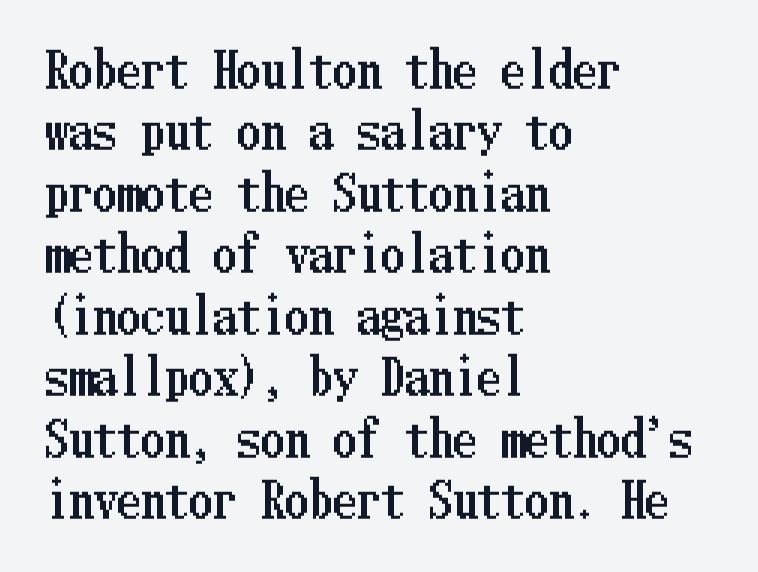
{"italic": "no", "width": "condensed", "stroke_contrast": "low", "x_height": "medium", "underline": "no", "align": "left", "line_spacing": "normal", "line_spacing_ratio": 1.28, "letter_spacing": "normal", "letter_spacing_em": 0.0, "glyph_px": 48}
